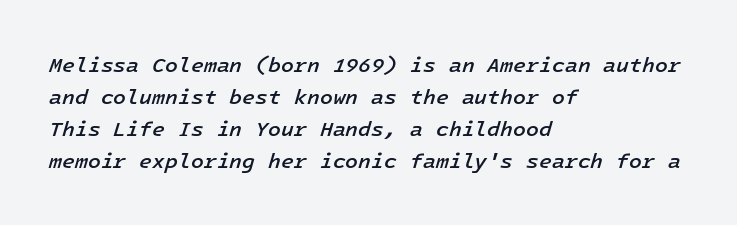
{"italic": "yes", "lean": "right", "slant_degrees": 16, "bold": "semi", "underline": "no", "align": "left", "line_spacing": "normal", "line_spacing_ratio": 1.53, "letter_spacing": "normal", "letter_spacing_em": 0.0, "glyph_px": 21}
